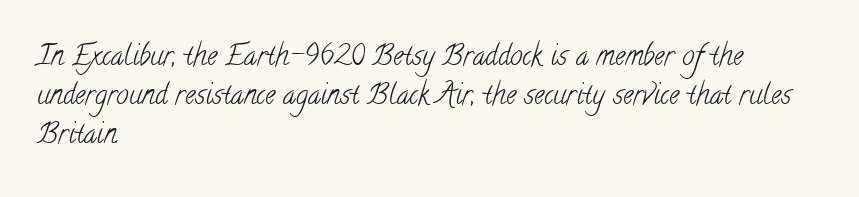
Weight: in the light-to-regular range. Underlining? Definitely not there. Think of a printed novel: that variable character pitch is what you see here.
